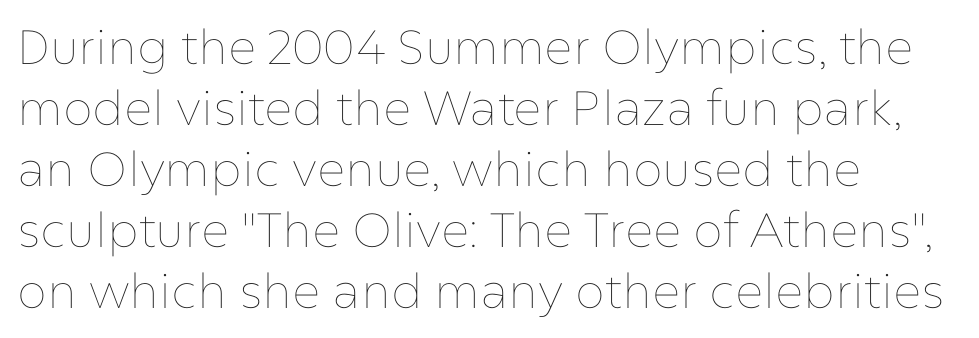
The line-height multiplier appears to be the usual default. Heft: none added — not bold. Left-aligned paragraph, ragged on the right. Posture: straight, roman, zero tilt. Think of a printed novel: that variable character pitch is what you see here.
